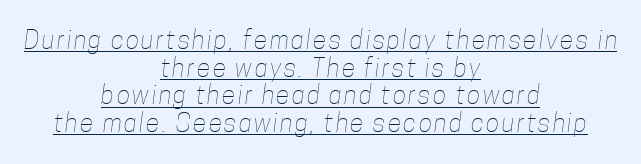
Q: Is the text bold? A: No.
Q: Is the text underlined? A: Yes.
Q: How is the paragraph aligned? A: Centered.
Q: Is the spacing between lines tight, normal or loose? A: Tight.
